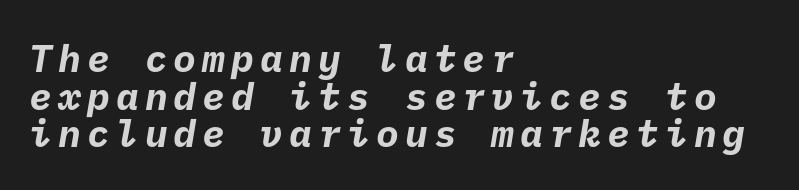
The image shows 38 px bold sans-serif type; set left-aligned, tight line spacing (0.99x), not underlined; low stroke contrast and a medium x-height.
